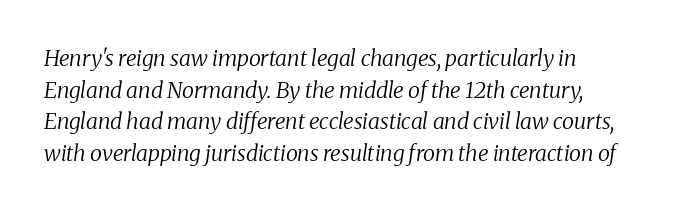
The image shows 22 px text type, italic (leaning right); set left-aligned, normal line spacing (1.44x), normal letter spacing, not underlined.
